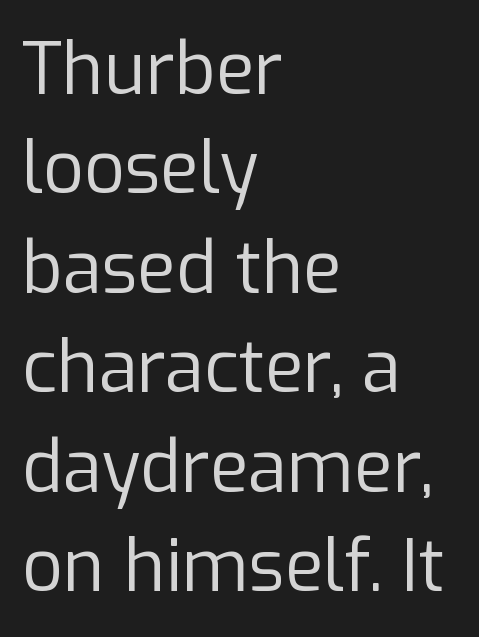
Q: Is the text bold? A: No.
Q: Is the text italic (slanted)? A: No, it is upright.
Q: Is the typeface a serif or a sans-serif typeface? A: Sans-serif.
Q: Is the text underlined? A: No.
Q: How is the paragraph aligned? A: Left-aligned.
Q: Is the spacing between letters normal or unusually wide? A: Normal.
Q: Is the spacing between lines tight, normal or loose? A: Normal.
Q: Width (condensed, normal, or wide)? A: Normal.
Q: Stroke contrast? A: Low.
Q: x-height? A: Medium.
Q: Monospaced? A: No.
